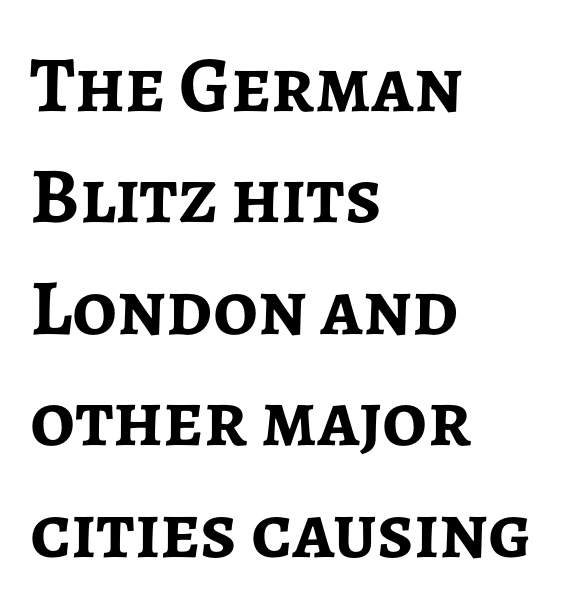
{"serif": "no", "italic": "no", "bold": "yes", "weight": "semibold", "width": "normal", "stroke_contrast": "low", "x_height": "medium", "monospaced": "no", "underline": "no", "align": "left", "line_spacing": "normal", "line_spacing_ratio": 1.41, "letter_spacing": "normal", "letter_spacing_em": 0.0, "glyph_px": 79}
